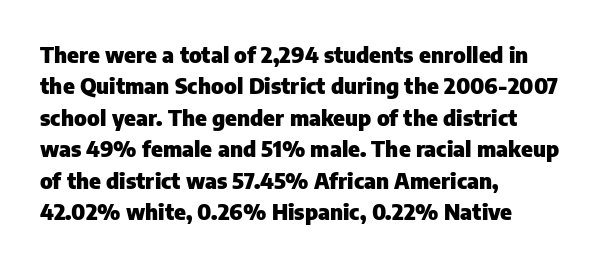
The vertical gap from one line to the next is medium. Bold? Absolutely — the strokes are thick and heavy. Plain, unruled lines of type. The ragged edge is on the right, which tells us the setting is flush left.
